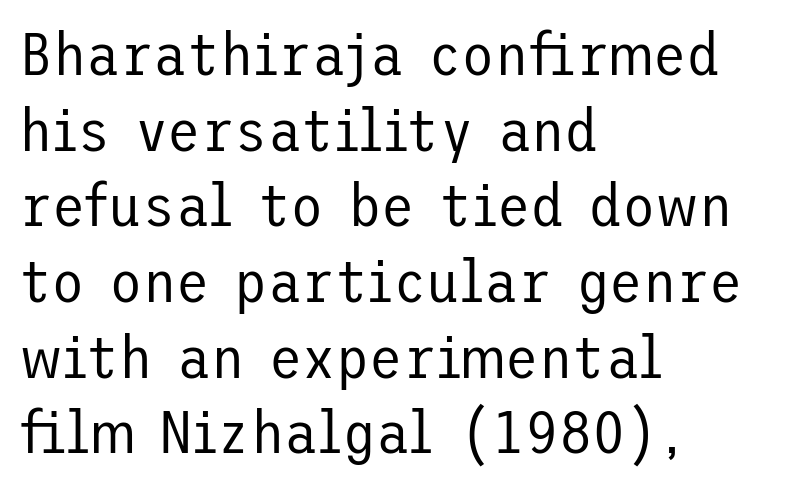
{"serif": "no", "italic": "no", "bold": "no", "weight": "regular", "width": "normal", "stroke_contrast": "low", "x_height": "medium", "underline": "no", "align": "left", "line_spacing_ratio": 1.24, "letter_spacing": "normal", "letter_spacing_em": 0.0, "glyph_px": 61}
